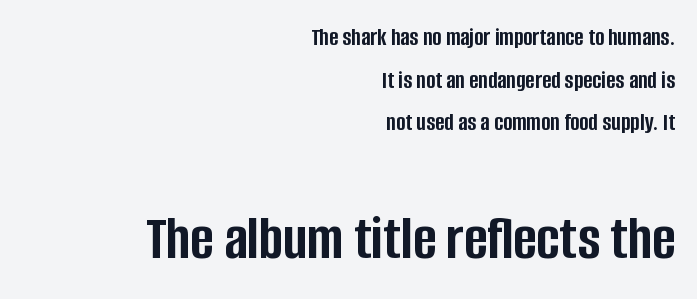
Character size in the trailing block exceeds that of the leading block. Clear beneath every line of the passage. Character widths vary here, with narrow letters taking less room than wide ones. Quick note: not italic, upright. Default kerning and tracking; the words read as compact shapes.
